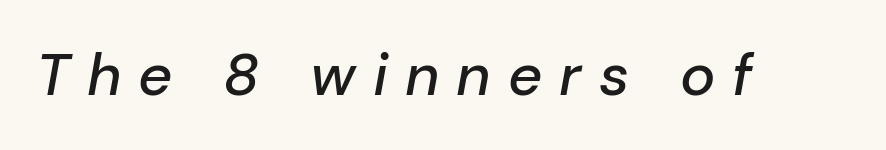
The image shows 59 px text type, italic (leaning right); set unusually wide letter spacing (+0.29 em), not underlined; low stroke contrast and a medium x-height.
